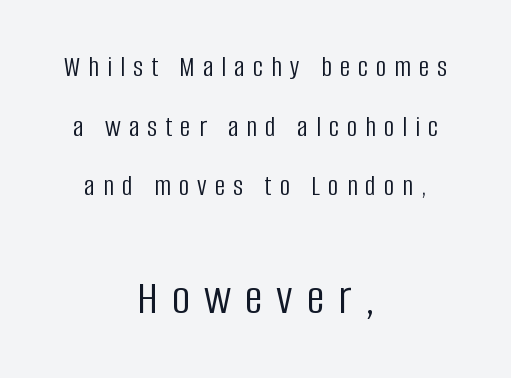
{"serif": "no", "italic": "no", "bold": "no", "weight": "light", "width": "condensed", "stroke_contrast": "low", "x_height": "large", "monospaced": "no", "underline": "no", "align": "center", "line_spacing": "loose", "line_spacing_ratio": 2.06, "letter_spacing": "wide", "letter_spacing_em": 0.28, "larger_block": "second", "size_ratio": 1.72, "glyph_px": 50}
